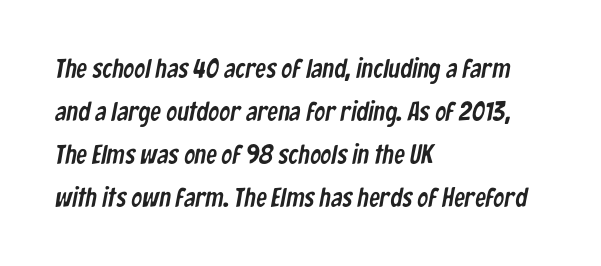
Q: Is the text underlined? A: No.
Q: How is the paragraph aligned? A: Left-aligned.
Q: Is the spacing between letters normal or unusually wide? A: Normal.
Q: Is the spacing between lines tight, normal or loose? A: Normal.
